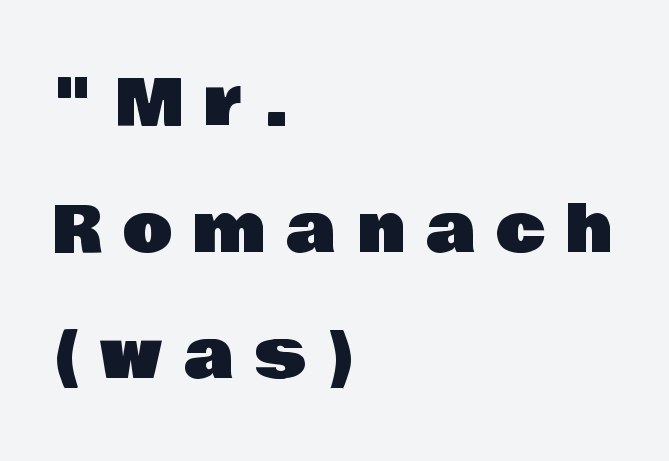
The image shows 65 px sans-serif type, upright; set left-aligned, loose line spacing (1.95x), unusually wide letter spacing (+0.33 em), not underlined; low stroke contrast and a large x-height.
